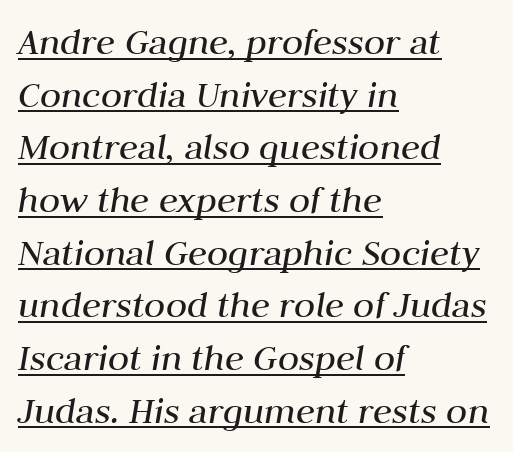
{"italic": "yes", "lean": "right", "slant_degrees": 10, "bold": "no", "weight": "regular", "width": "normal", "stroke_contrast": "medium", "x_height": "medium", "monospaced": "no", "underline": "yes", "align": "left", "line_spacing": "normal", "line_spacing_ratio": 1.35, "letter_spacing": "normal", "letter_spacing_em": 0.0, "glyph_px": 39}
